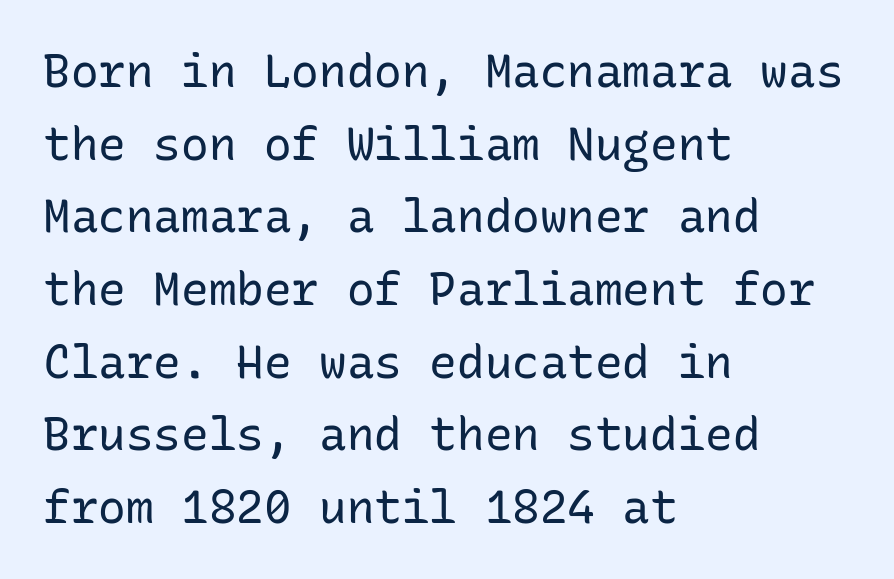
Honestly, the letter spacing is just normal — you wouldn't notice it. Nope, no serifs anywhere on these letters. The area under the type is left untouched. Note the uniform advance width — an 'i' takes as much space as an 'm'. Is the type heavy? It reads as light-to-regular instead. The passage is arranged the way most books set body copy — flush left.
